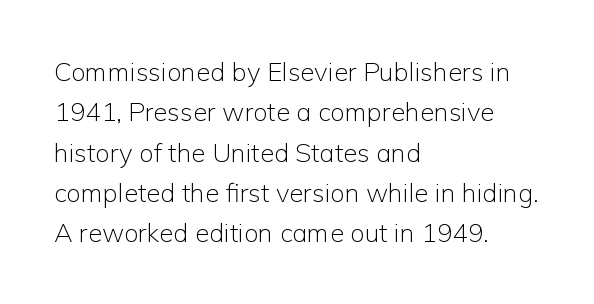
Check the space under the baseline: it is left empty. The type sits square on the baseline with zero lean. Line spacing here is normal. Casual observation: everything's shoved over to the left. Honestly, the letter spacing is just normal — you wouldn't notice it.
